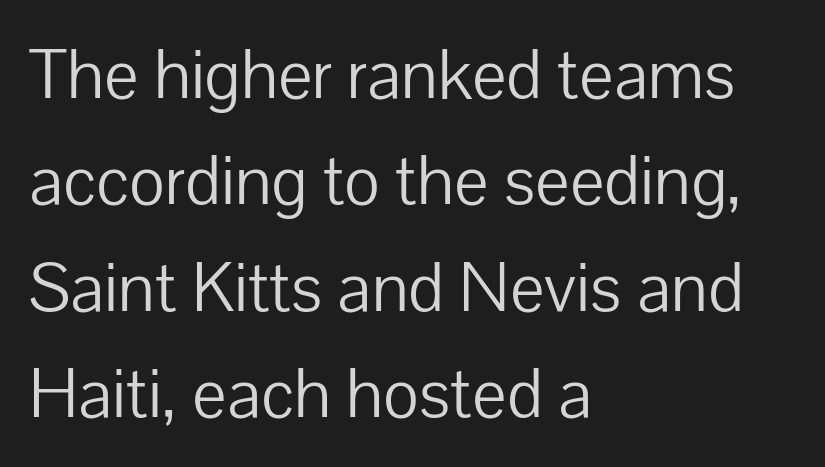
{"serif": "no", "italic": "no", "bold": "no", "weight": "light", "width": "normal", "stroke_contrast": "low", "x_height": "medium", "monospaced": "no", "underline": "no", "align": "left", "line_spacing": "normal", "line_spacing_ratio": 1.54, "letter_spacing": "normal", "letter_spacing_em": 0.0, "glyph_px": 69}
